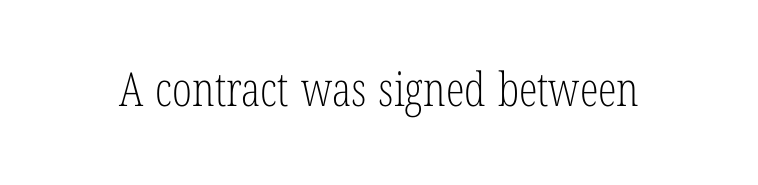
Honestly, there is no underline to notice here at all. Ink coverage per letter is moderate at most. The letters stand upright; this is a roman face. Spacing between characters is what you'd get straight out of the box.
